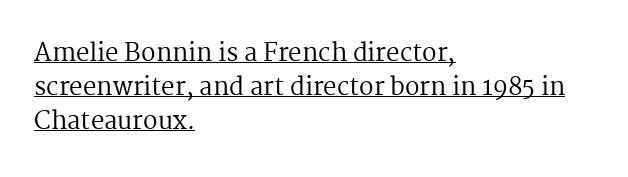
{"italic": "no", "bold": "no", "underline": "yes", "align": "left", "line_spacing": "normal", "line_spacing_ratio": 1.41, "letter_spacing": "normal", "letter_spacing_em": 0.0, "glyph_px": 24}
